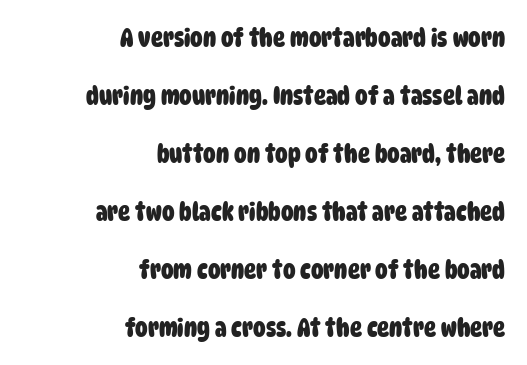
Q: Is the text bold? A: Yes.
Q: Is the text underlined? A: No.
Q: How is the paragraph aligned? A: Right-aligned.
Q: Is the spacing between letters normal or unusually wide? A: Normal.
Q: Is the spacing between lines tight, normal or loose? A: Loose.
